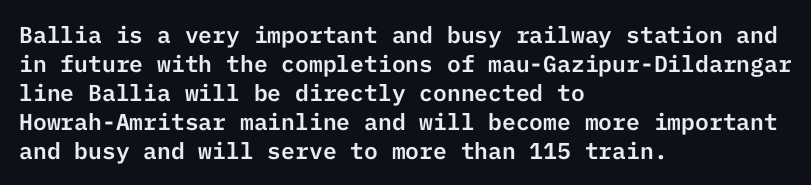
{"italic": "no", "underline": "no", "align": "left", "line_spacing": "normal", "line_spacing_ratio": 1.26, "letter_spacing": "normal", "letter_spacing_em": 0.0, "glyph_px": 23}
